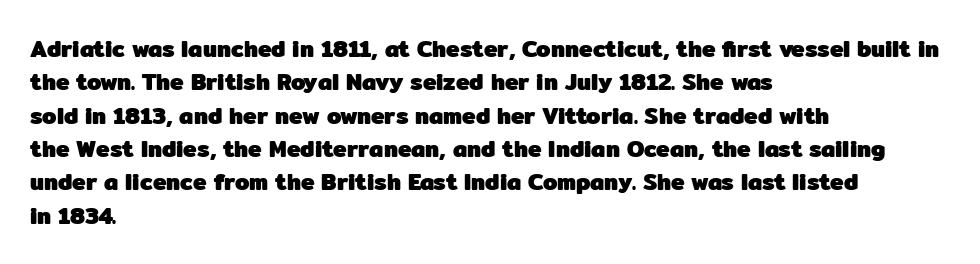
Q: Is the text bold? A: Yes.
Q: Is the text italic (slanted)? A: No, it is upright.
Q: Is the text underlined? A: No.
Q: How is the paragraph aligned? A: Left-aligned.
Q: Is the spacing between letters normal or unusually wide? A: Normal.
Q: Is the spacing between lines tight, normal or loose? A: Normal.
